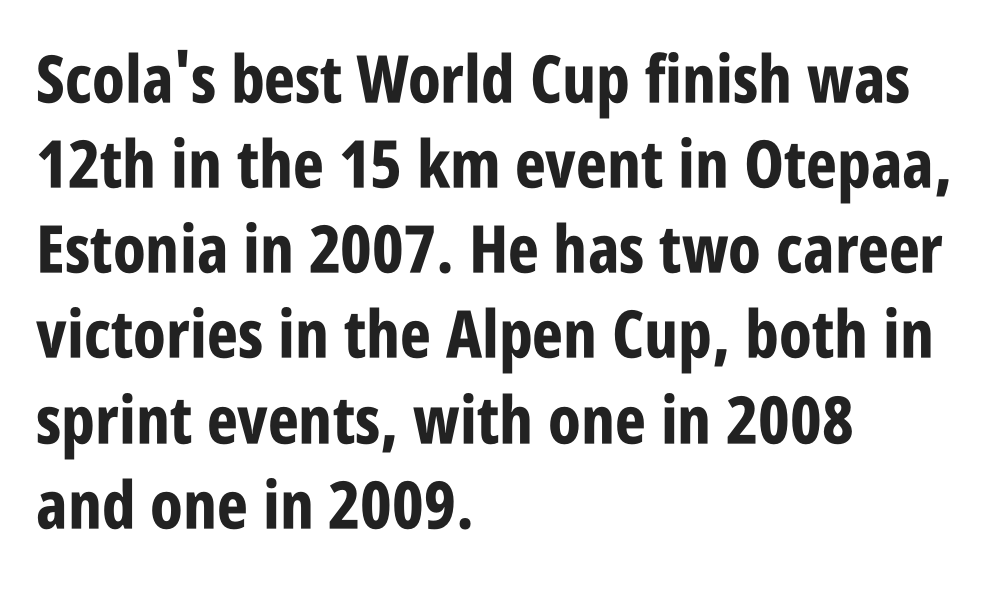
Nobody drew a line under any word here. Nope, no serifs anywhere on these letters. Look at the tracking — it's just the regular setting, nothing added. Varying glyph widths throughout — classic text-font behaviour.
